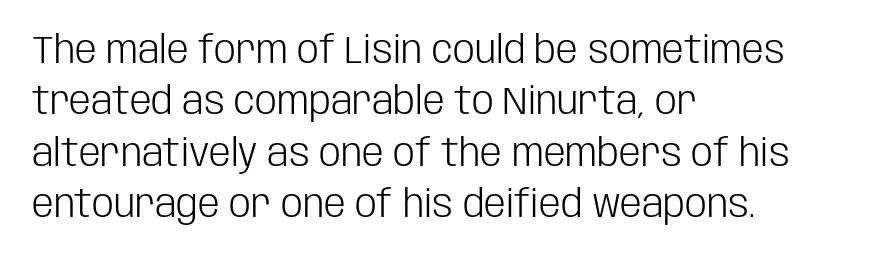
{"serif": "no", "italic": "no", "bold": "no", "weight": "light", "width": "condensed", "stroke_contrast": "low", "x_height": "large", "monospaced": "no", "underline": "no", "align": "left", "line_spacing": "normal", "line_spacing_ratio": 1.32, "letter_spacing": "normal", "letter_spacing_em": 0.0, "glyph_px": 39}
